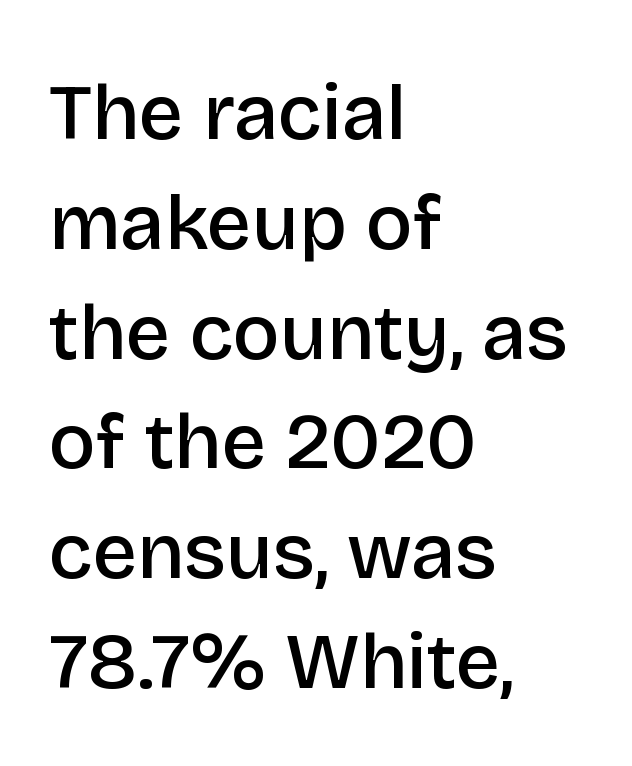
{"serif": "no", "italic": "no", "bold": "semi", "weight": "semibold", "width": "normal", "stroke_contrast": "low", "x_height": "large", "monospaced": "no", "underline": "no", "align": "left", "line_spacing": "normal", "line_spacing_ratio": 1.39, "letter_spacing": "normal", "letter_spacing_em": 0.0, "glyph_px": 79}
